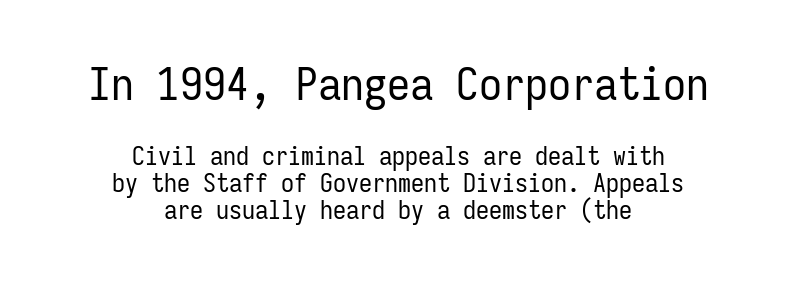
The image shows 46 px regular-weight, condensed sans-serif type, upright, monospaced; set centered, tight line spacing (1.03x), normal letter spacing, not underlined; the first (top) block is 1.77x larger; low stroke contrast and a medium x-height.
